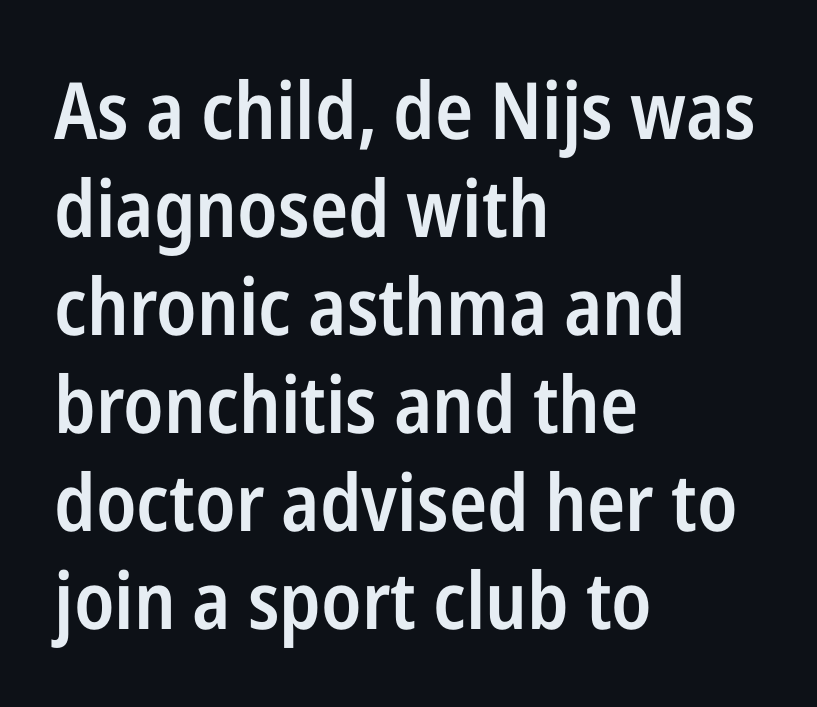
{"serif": "no", "italic": "no", "bold": "semi", "weight": "semibold", "width": "condensed", "stroke_contrast": "low", "x_height": "medium", "monospaced": "no", "underline": "no", "align": "left", "line_spacing_ratio": 1.24, "letter_spacing": "normal", "letter_spacing_em": 0.0, "glyph_px": 79}
